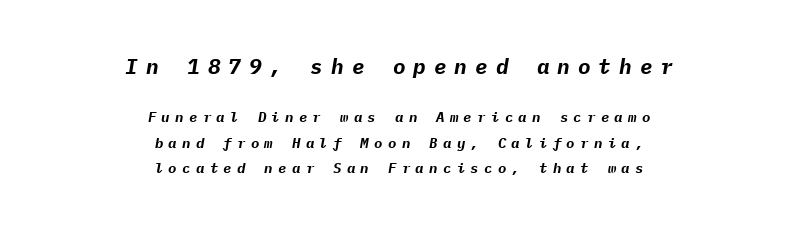
{"italic": "yes", "lean": "right", "slant_degrees": 9, "bold": "yes", "underline": "no", "align": "center", "line_spacing_ratio": 1.83, "letter_spacing": "wide", "letter_spacing_em": 0.38, "larger_block": "first", "size_ratio": 1.5, "glyph_px": 21}
